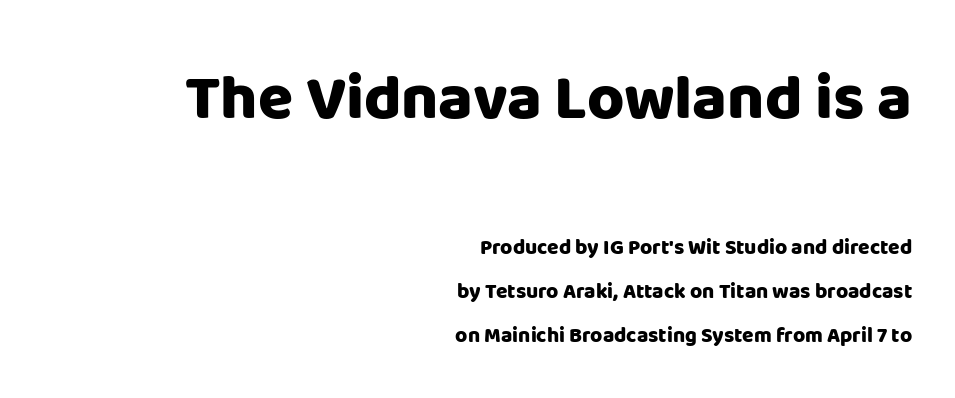
Q: Is the text bold? A: Yes.
Q: Is the text italic (slanted)? A: No, it is upright.
Q: Is the typeface a serif or a sans-serif typeface? A: Sans-serif.
Q: Is the text underlined? A: No.
Q: How is the paragraph aligned? A: Right-aligned.
Q: Is the spacing between letters normal or unusually wide? A: Normal.
Q: Is the spacing between lines tight, normal or loose? A: Loose.
Q: Which block of text is set in a larger size, the first (top) or the second (bottom)? A: The first (top) one.
Q: Width (condensed, normal, or wide)? A: Normal.
Q: Stroke contrast? A: Low.
Q: x-height? A: Large.
Q: Monospaced? A: No.
